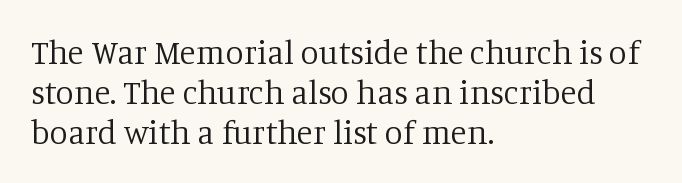
{"serif": "yes", "italic": "no", "bold": "no", "weight": "regular", "width": "normal", "stroke_contrast": "low", "x_height": "large", "monospaced": "no", "underline": "no", "align": "left", "line_spacing_ratio": 1.21, "letter_spacing": "normal", "letter_spacing_em": 0.0, "glyph_px": 33}
